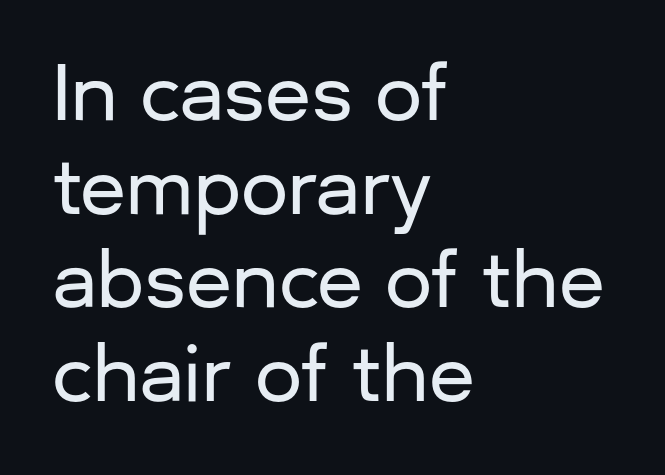
Q: Is the text italic (slanted)? A: No, it is upright.
Q: Is the typeface a serif or a sans-serif typeface? A: Sans-serif.
Q: Is the text underlined? A: No.
Q: How is the paragraph aligned? A: Left-aligned.
Q: Is the spacing between letters normal or unusually wide? A: Normal.
Q: Is the spacing between lines tight, normal or loose? A: Normal.
Q: Width (condensed, normal, or wide)? A: Normal.
Q: Stroke contrast? A: Low.
Q: x-height? A: Medium.
Q: Monospaced? A: No.
